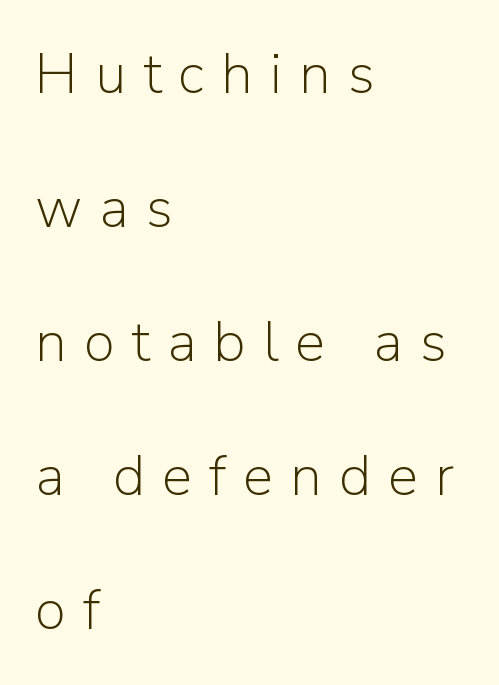
{"serif": "no", "italic": "no", "bold": "no", "weight": "light", "width": "normal", "stroke_contrast": "low", "x_height": "medium", "monospaced": "no", "underline": "no", "align": "left", "line_spacing": "loose", "line_spacing_ratio": 2.35, "letter_spacing": "wide", "letter_spacing_em": 0.3, "glyph_px": 57}
